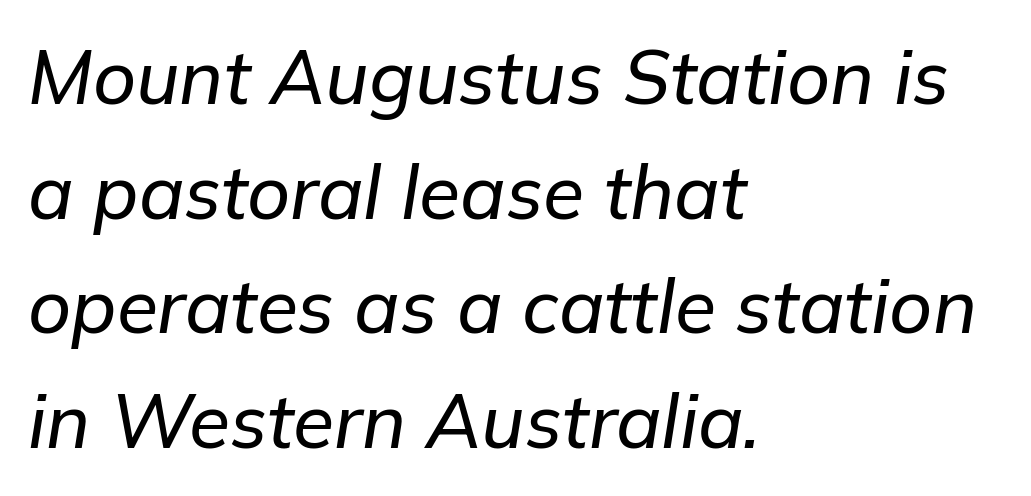
{"italic": "yes", "lean": "right", "slant_degrees": 9, "width": "normal", "stroke_contrast": "low", "x_height": "medium", "monospaced": "no", "underline": "no", "align": "left", "line_spacing": "normal", "line_spacing_ratio": 1.53, "letter_spacing": "normal", "letter_spacing_em": 0.0, "glyph_px": 75}
